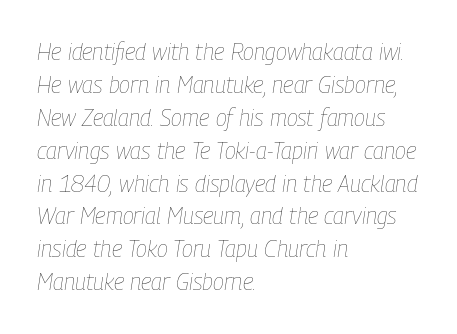
Each new line begins a customary step beneath the previous one. A typesetter would call this zero additional tracking. Underline: absent. The passage is arranged the way most books set body copy — flush left. You can tell it's italic because the verticals aren't actually vertical.
